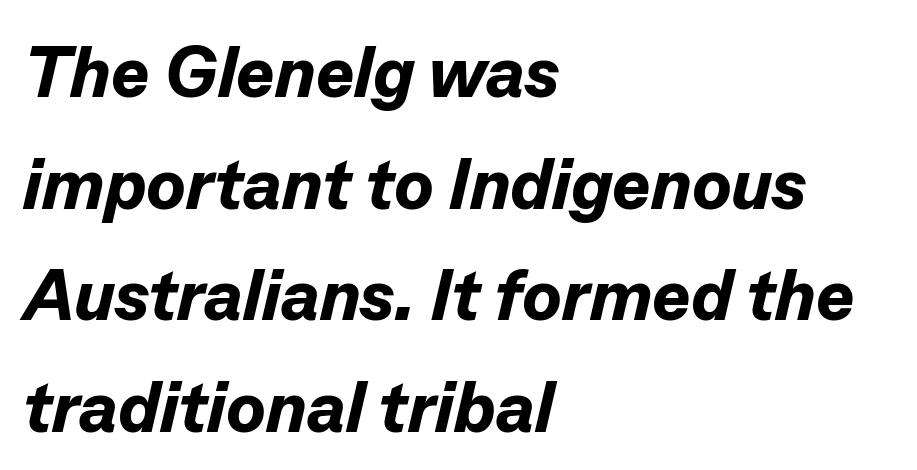
{"italic": "yes", "lean": "right", "slant_degrees": 13, "bold": "yes", "weight": "bold", "width": "normal", "stroke_contrast": "low", "x_height": "medium", "monospaced": "no", "underline": "no", "align": "left", "line_spacing": "normal", "line_spacing_ratio": 1.55, "letter_spacing": "normal", "letter_spacing_em": 0.0, "glyph_px": 72}
